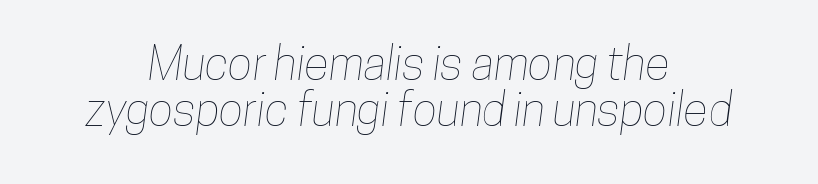
The image shows 46 px condensed type; set centered, tight line spacing (1.01x), normal letter spacing, not underlined; low stroke contrast and a medium x-height.
